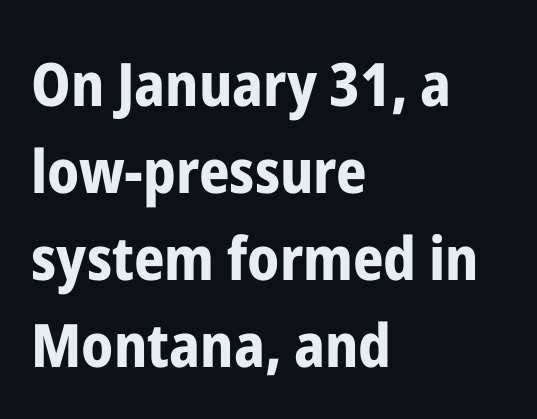
{"serif": "no", "italic": "no", "bold": "yes", "weight": "bold", "width": "condensed", "stroke_contrast": "low", "x_height": "medium", "monospaced": "no", "underline": "no", "align": "left", "line_spacing": "normal", "line_spacing_ratio": 1.45, "letter_spacing": "normal", "letter_spacing_em": 0.0, "glyph_px": 60}
